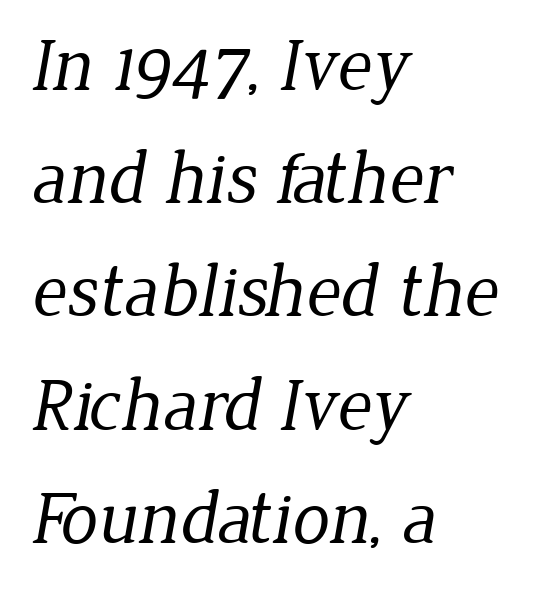
The image shows 75 px regular-weight serif type; set left-aligned, normal line spacing (1.51x), normal letter spacing, not underlined; low stroke contrast and a medium x-height.
